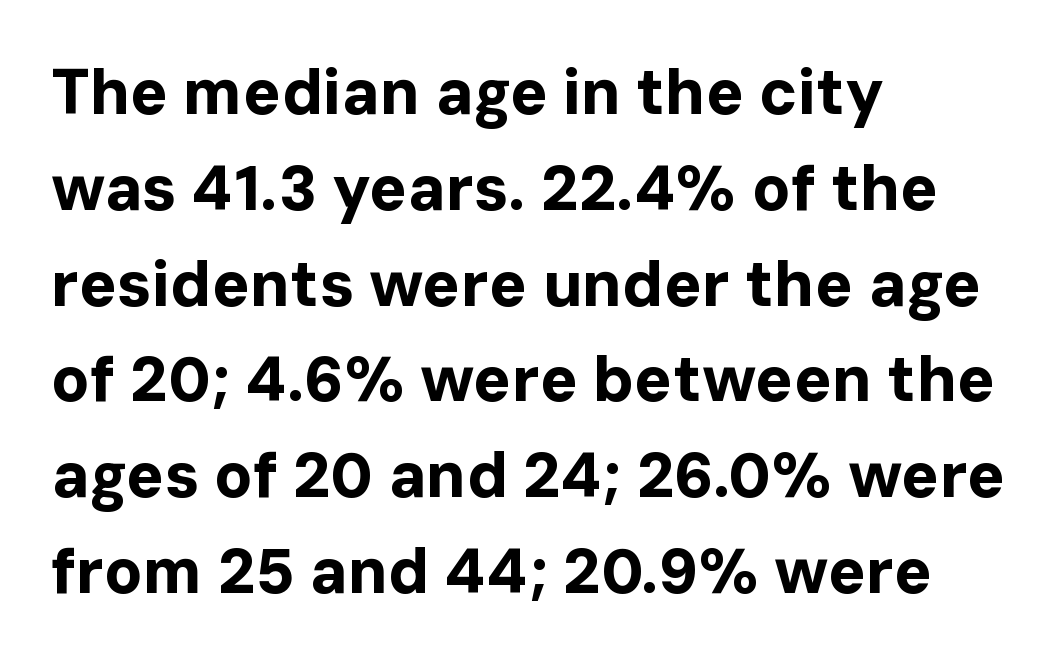
Q: Is the text bold? A: Yes.
Q: Is the text italic (slanted)? A: No, it is upright.
Q: Is the typeface a serif or a sans-serif typeface? A: Sans-serif.
Q: Is the text underlined? A: No.
Q: How is the paragraph aligned? A: Left-aligned.
Q: Is the spacing between letters normal or unusually wide? A: Normal.
Q: Is the spacing between lines tight, normal or loose? A: Normal.
Q: Width (condensed, normal, or wide)? A: Normal.
Q: Stroke contrast? A: Low.
Q: x-height? A: Medium.
Q: Monospaced? A: No.
